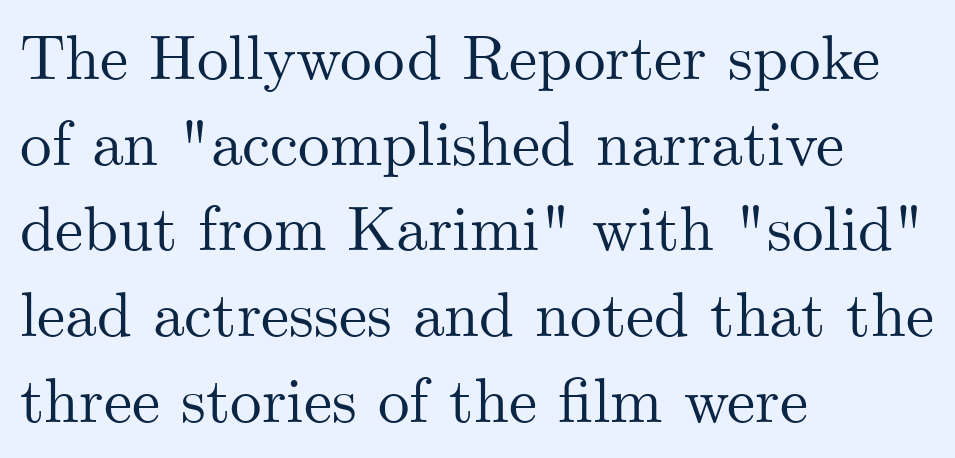
The image shows 63 px serif type, upright; set left-aligned, normal line spacing (1.36x), normal letter spacing, not underlined; medium stroke contrast and a small x-height.
